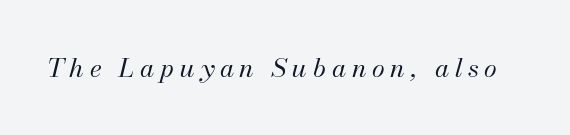
The space beneath each line is pristine and unruled. Emphasis-style slanted type is in use. The line texture is sparse and dotted thanks to wide tracking. No letter is thick-stroked: the sample isn't bold.
